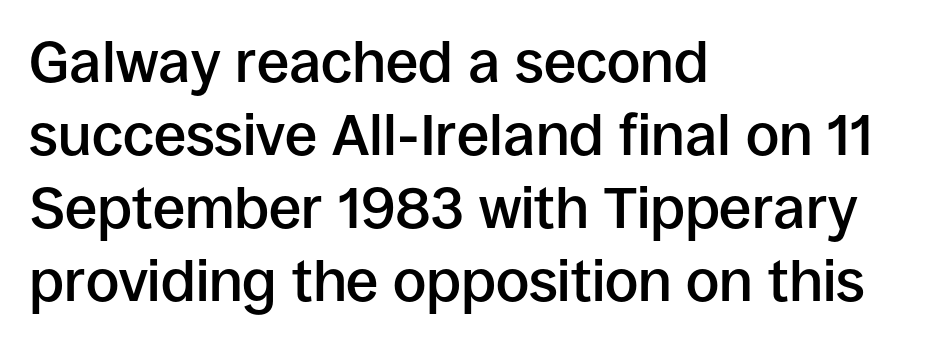
{"serif": "no", "italic": "no", "bold": "semi", "weight": "semibold", "width": "normal", "stroke_contrast": "low", "x_height": "large", "monospaced": "no", "underline": "no", "align": "left", "line_spacing": "normal", "line_spacing_ratio": 1.26, "letter_spacing": "normal", "letter_spacing_em": 0.0, "glyph_px": 58}
